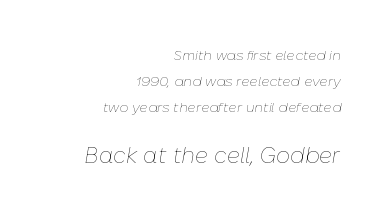
{"italic": "yes", "lean": "right", "slant_degrees": 10, "bold": "no", "underline": "no", "align": "right", "line_spacing_ratio": 1.87, "letter_spacing": "normal", "letter_spacing_em": 0.0, "larger_block": "second", "size_ratio": 1.57, "glyph_px": 22}
